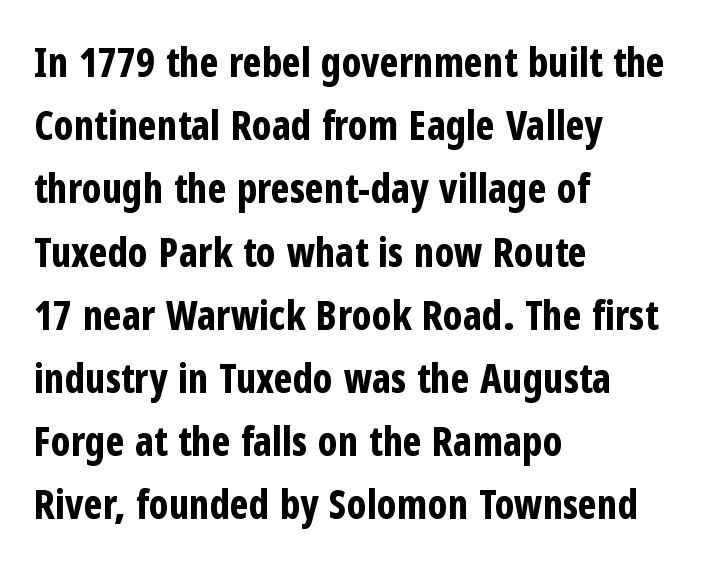
Q: Is the text bold? A: Yes.
Q: Is the text italic (slanted)? A: No, it is upright.
Q: Is the typeface a serif or a sans-serif typeface? A: Sans-serif.
Q: Is the text underlined? A: No.
Q: How is the paragraph aligned? A: Left-aligned.
Q: Is the spacing between letters normal or unusually wide? A: Normal.
Q: Is the spacing between lines tight, normal or loose? A: Normal.
Q: Width (condensed, normal, or wide)? A: Condensed.
Q: Stroke contrast? A: Low.
Q: x-height? A: Medium.
Q: Monospaced? A: No.
